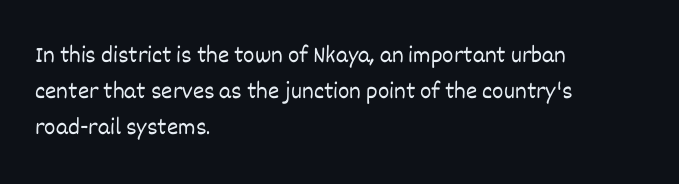
Q: Is the text bold? A: No.
Q: Is the text italic (slanted)? A: No, it is upright.
Q: Is the text underlined? A: No.
Q: How is the paragraph aligned? A: Left-aligned.
Q: Is the spacing between letters normal or unusually wide? A: Normal.
Q: Is the spacing between lines tight, normal or loose? A: Normal.
